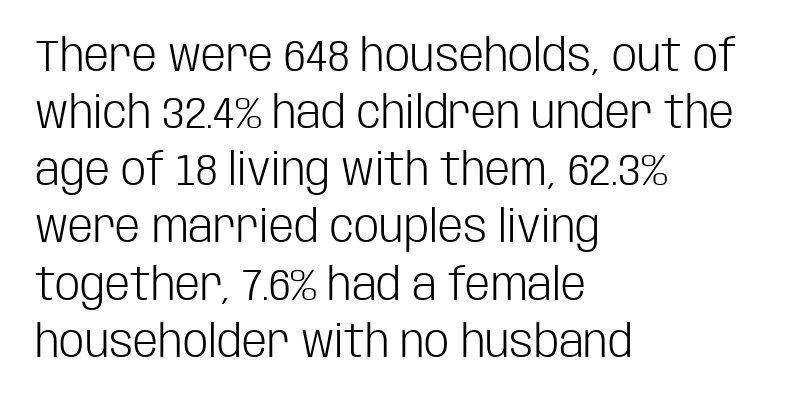
Q: Is the text bold? A: No.
Q: Is the text italic (slanted)? A: No, it is upright.
Q: Is the typeface a serif or a sans-serif typeface? A: Sans-serif.
Q: Is the text underlined? A: No.
Q: How is the paragraph aligned? A: Left-aligned.
Q: Is the spacing between letters normal or unusually wide? A: Normal.
Q: Is the spacing between lines tight, normal or loose? A: Normal.
Q: Width (condensed, normal, or wide)? A: Condensed.
Q: Stroke contrast? A: Low.
Q: x-height? A: Large.
Q: Monospaced? A: No.
